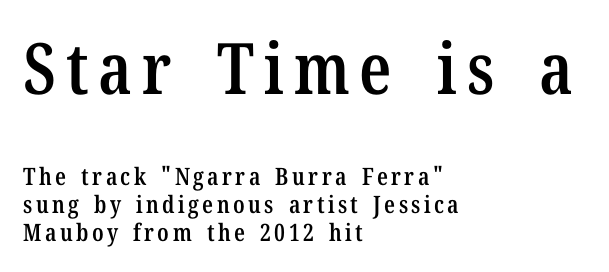
The image shows 71 px semibold, condensed serif type, upright; set left-aligned, tight line spacing (1.15x), not underlined; the first (top) block is 2.96x larger; low stroke contrast and a medium x-height.
